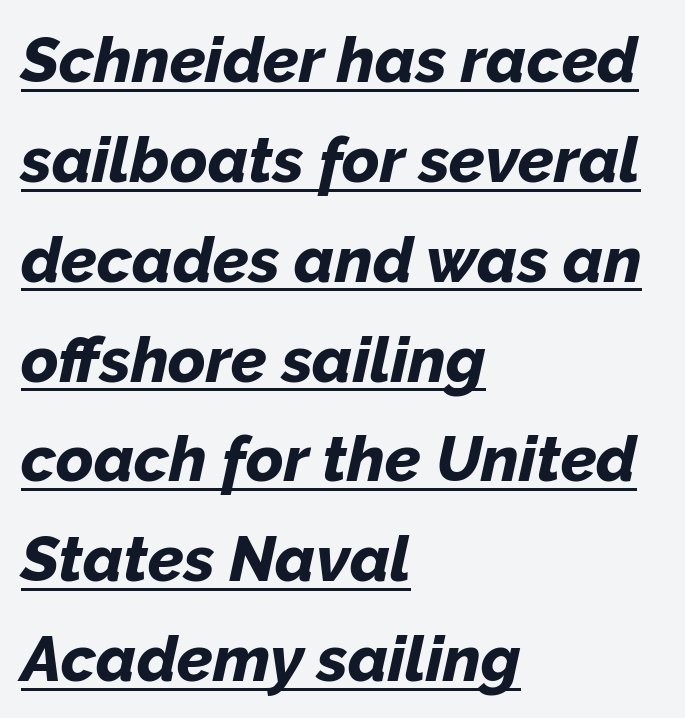
{"italic": "yes", "lean": "right", "slant_degrees": 12, "bold": "yes", "weight": "bold", "width": "normal", "stroke_contrast": "low", "x_height": "medium", "monospaced": "no", "underline": "yes", "align": "left", "line_spacing": "normal", "line_spacing_ratio": 1.56, "letter_spacing": "normal", "letter_spacing_em": 0.0, "glyph_px": 64}
